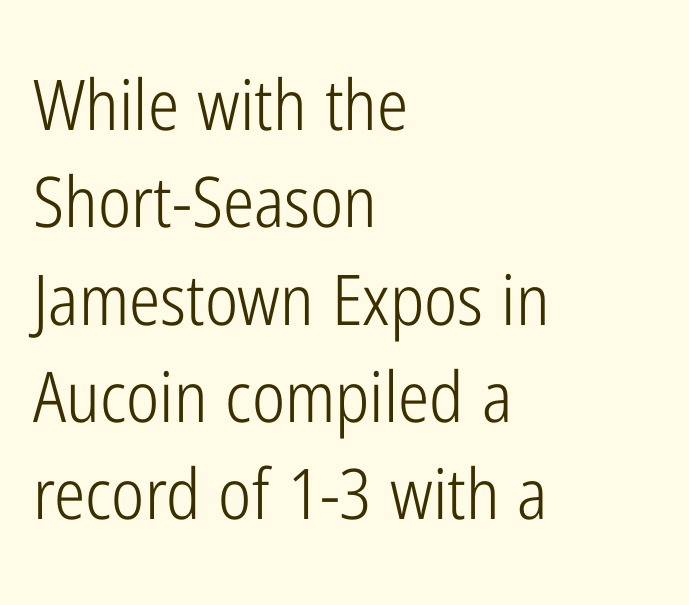
Q: Is the text bold? A: No.
Q: Is the text italic (slanted)? A: No, it is upright.
Q: Is the typeface a serif or a sans-serif typeface? A: Sans-serif.
Q: Is the text underlined? A: No.
Q: How is the paragraph aligned? A: Left-aligned.
Q: Is the spacing between letters normal or unusually wide? A: Normal.
Q: Is the spacing between lines tight, normal or loose? A: Normal.
Q: Width (condensed, normal, or wide)? A: Condensed.
Q: Stroke contrast? A: Low.
Q: x-height? A: Medium.
Q: Monospaced? A: No.
